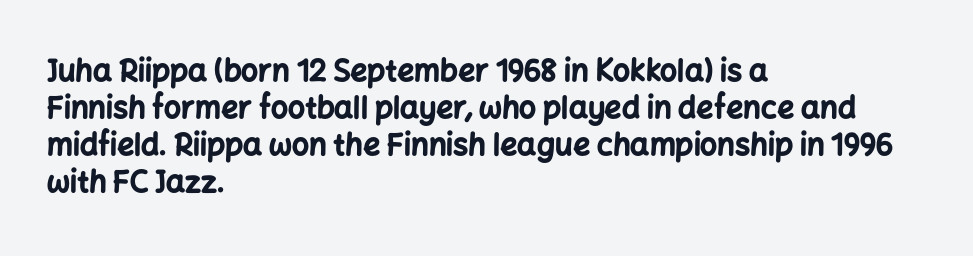
Q: Is the text bold? A: Yes.
Q: Is the text italic (slanted)? A: No, it is upright.
Q: Is the typeface a serif or a sans-serif typeface? A: Sans-serif.
Q: Is the text underlined? A: No.
Q: How is the paragraph aligned? A: Left-aligned.
Q: Is the spacing between letters normal or unusually wide? A: Normal.
Q: Width (condensed, normal, or wide)? A: Normal.
Q: Stroke contrast? A: Low.
Q: x-height? A: Medium.
Q: Monospaced? A: No.
